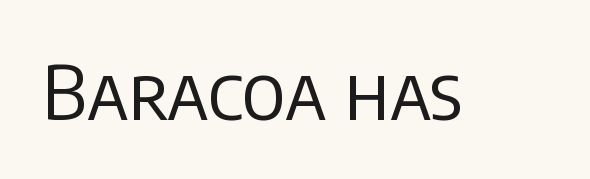
The image shows 75 px regular-weight sans-serif type, upright; set normal letter spacing, not underlined; low stroke contrast and a large x-height.
